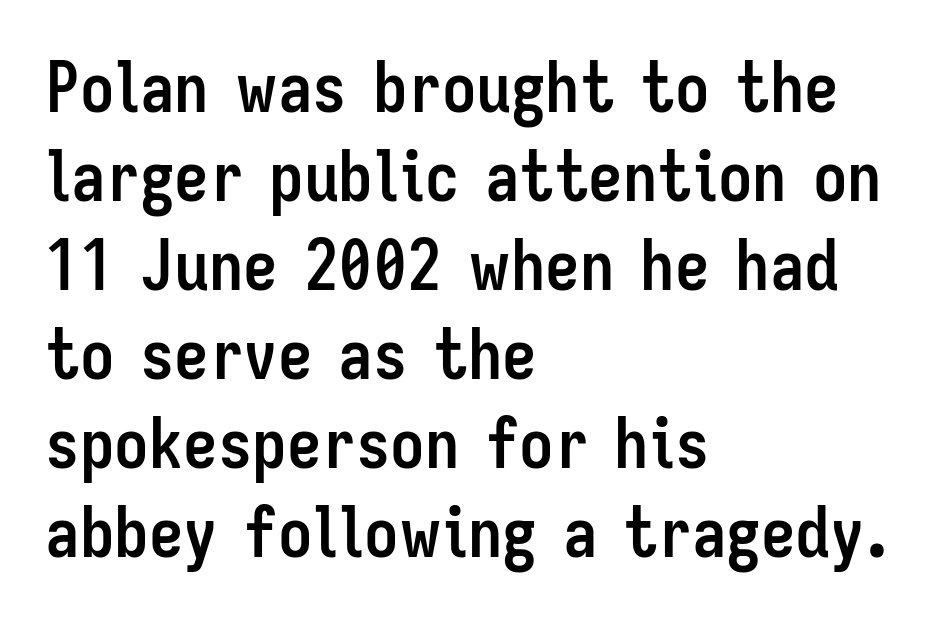
Q: Is the text bold? A: Yes.
Q: Is the text italic (slanted)? A: No, it is upright.
Q: Is the typeface a serif or a sans-serif typeface? A: Sans-serif.
Q: Is the text underlined? A: No.
Q: How is the paragraph aligned? A: Left-aligned.
Q: Is the spacing between letters normal or unusually wide? A: Normal.
Q: Is the spacing between lines tight, normal or loose? A: Normal.
Q: Width (condensed, normal, or wide)? A: Condensed.
Q: Stroke contrast? A: Low.
Q: x-height? A: Medium.
Q: Monospaced? A: No.
